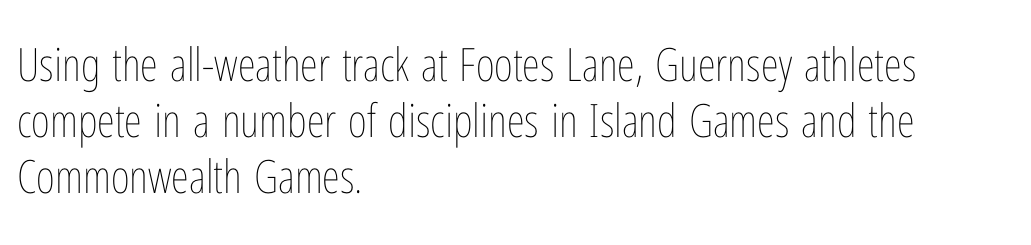
The image shows 46 px thin, condensed type, upright; set left-aligned, line spacing 1.22x, normal letter spacing, not underlined; low stroke contrast and a medium x-height.
